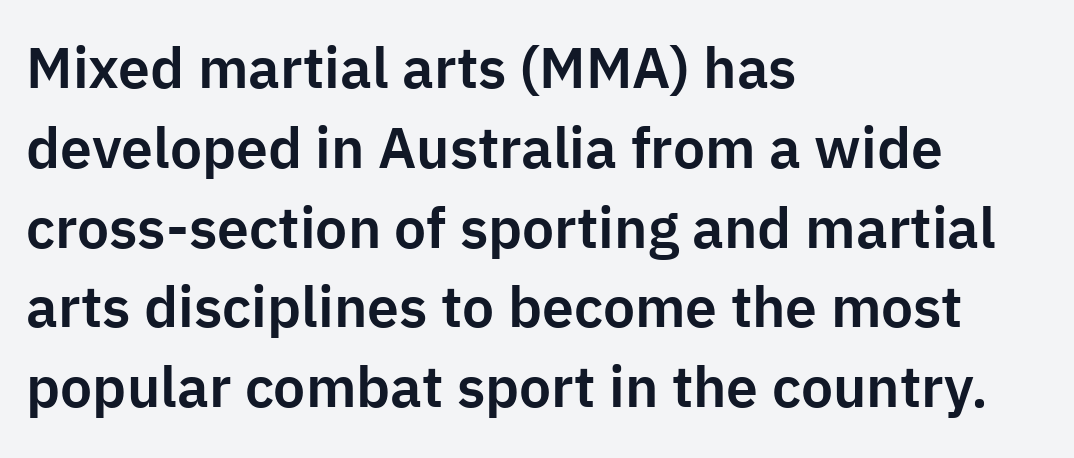
{"serif": "no", "italic": "no", "width": "normal", "stroke_contrast": "low", "x_height": "medium", "monospaced": "no", "underline": "no", "align": "left", "line_spacing": "normal", "line_spacing_ratio": 1.4, "letter_spacing": "normal", "letter_spacing_em": 0.0, "glyph_px": 57}
